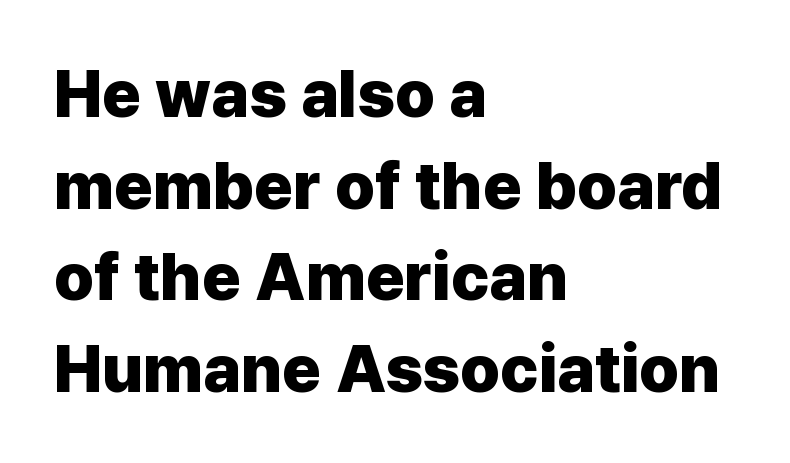
{"serif": "no", "italic": "no", "bold": "yes", "weight": "heavy", "width": "normal", "stroke_contrast": "low", "x_height": "medium", "monospaced": "no", "underline": "no", "align": "left", "line_spacing": "normal", "line_spacing_ratio": 1.39, "letter_spacing": "normal", "letter_spacing_em": 0.0, "glyph_px": 66}
